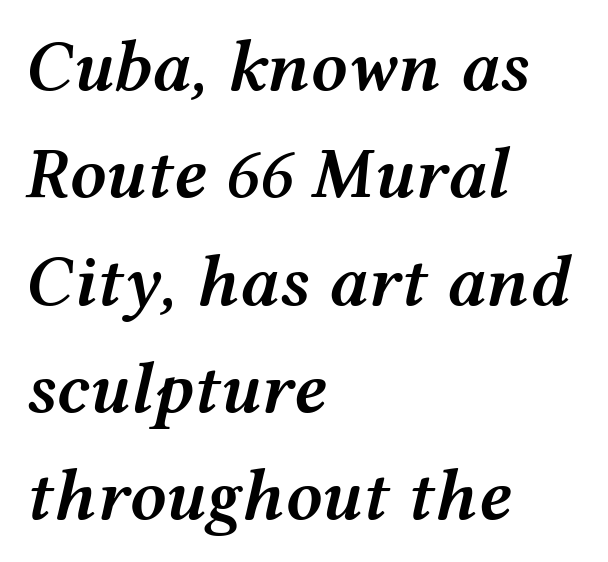
Q: Is the text bold? A: Semi-bold.
Q: Is the text italic (slanted)? A: Yes, it leans right by about 12 degrees.
Q: Is the text underlined? A: No.
Q: How is the paragraph aligned? A: Left-aligned.
Q: Is the spacing between letters normal or unusually wide? A: Normal.
Q: Is the spacing between lines tight, normal or loose? A: Normal.
Q: Width (condensed, normal, or wide)? A: Wide.
Q: Stroke contrast? A: Medium.
Q: x-height? A: Medium.
Q: Monospaced? A: No.
